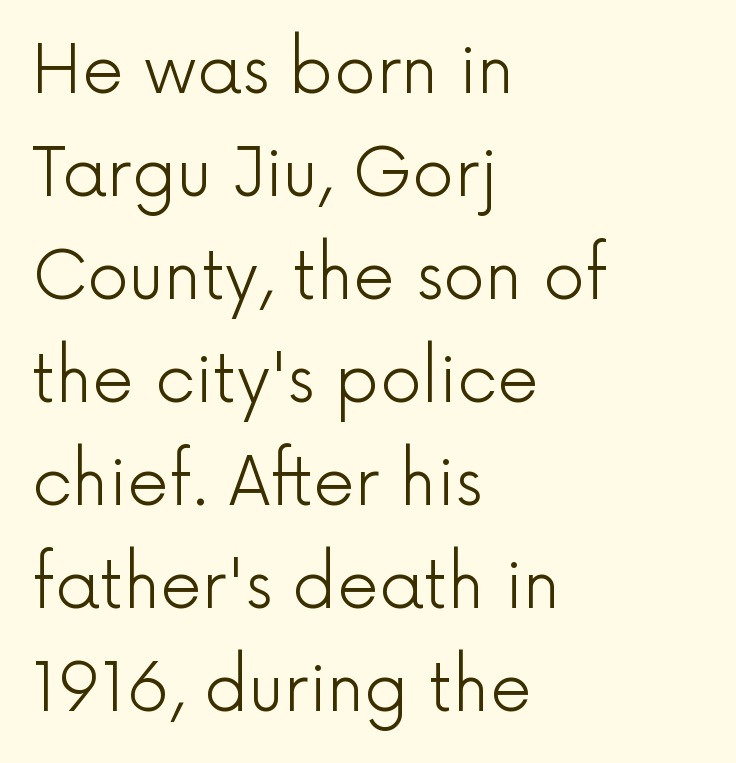
Short and long lines alike share a common starting point at left. Just letters on the line, the space beneath them empty. Serifs: no, the terminals of the letterforms are clean. You could call the tracking neutral — neither tight nor loose. What's the leading like? Ordinary, nothing unusual. Ordinary non-slanted type is in use.
